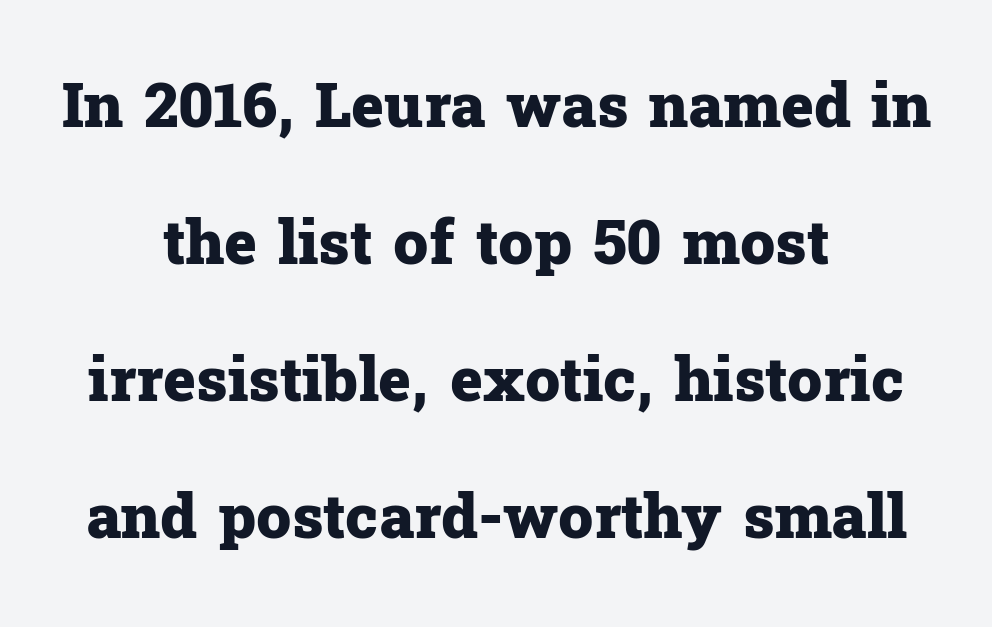
Inter-character spacing is left at the font's built-in metrics. A typesetter would call this proportional, since set widths differ per character. Unlike italic type, these characters show no tilt at all. Leading is clearly above the norm, producing a sparse column. Every row of glyphs is offset so its center matches the block's center.
